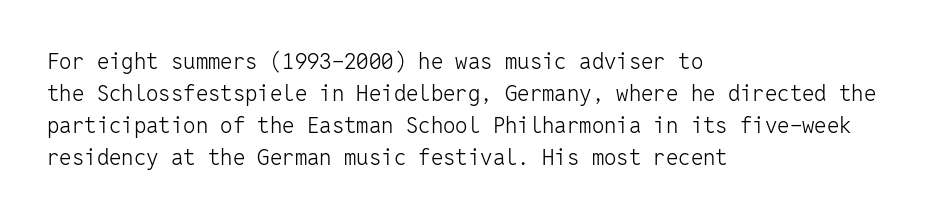
{"italic": "no", "bold": "no", "underline": "no", "align": "left", "line_spacing": "normal", "line_spacing_ratio": 1.46, "letter_spacing": "normal", "letter_spacing_em": 0.0, "glyph_px": 22}
